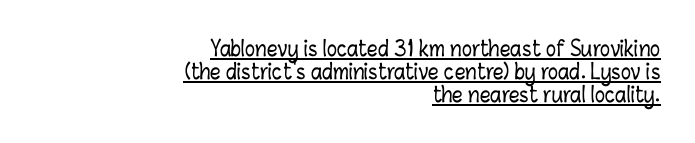
{"italic": "no", "underline": "yes", "align": "right", "line_spacing": "tight", "line_spacing_ratio": 1.09, "letter_spacing": "normal", "letter_spacing_em": 0.0, "glyph_px": 21}
